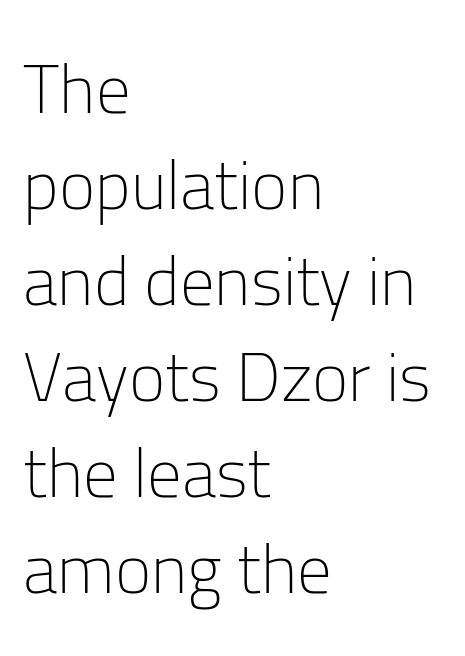
The image shows 69 px light sans-serif type, upright; set left-aligned, normal line spacing (1.39x), normal letter spacing, not underlined; low stroke contrast and a medium x-height.
